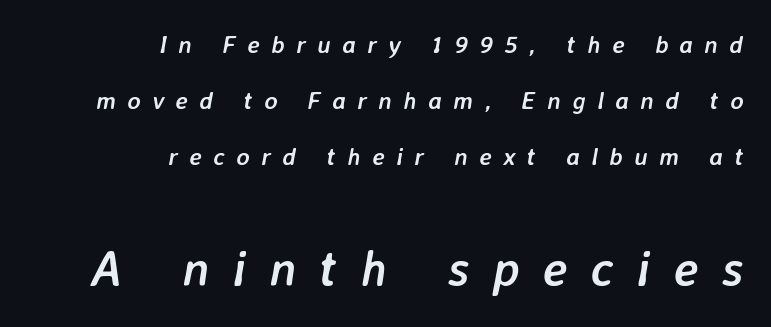
The image shows 50 px semibold type, italic (leaning right); set right-aligned, loose line spacing (2.24x), unusually wide letter spacing (+0.46 em), not underlined; the second (bottom) block is 2.0x larger; low stroke contrast and a medium x-height.
